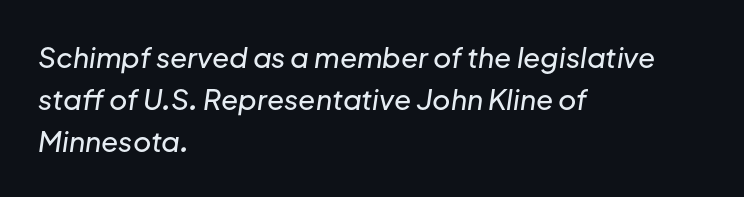
Q: Is the text italic (slanted)? A: Yes, it leans right by about 8 degrees.
Q: Is the text underlined? A: No.
Q: How is the paragraph aligned? A: Left-aligned.
Q: Is the spacing between letters normal or unusually wide? A: Normal.
Q: Is the spacing between lines tight, normal or loose? A: Normal.
Q: Width (condensed, normal, or wide)? A: Normal.
Q: Stroke contrast? A: Low.
Q: x-height? A: Medium.
Q: Monospaced? A: No.
